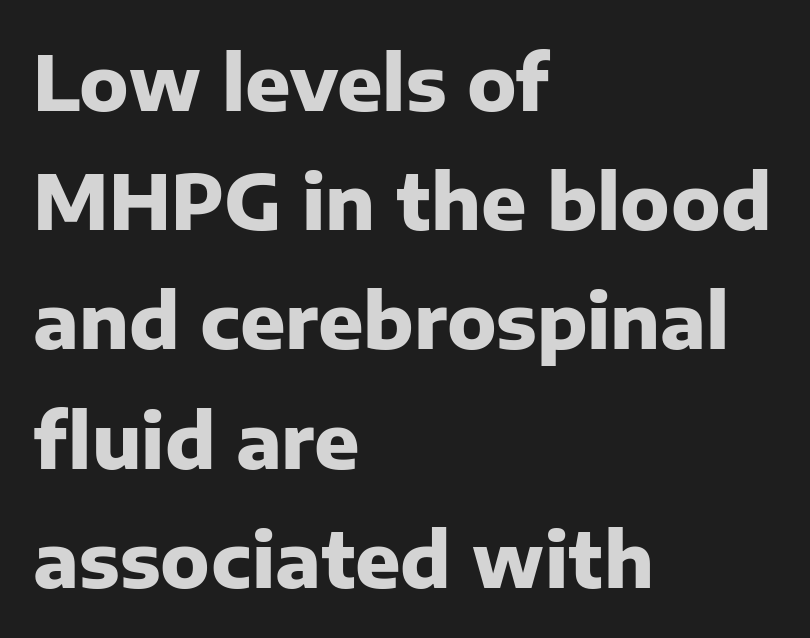
Q: Is the text bold? A: Yes.
Q: Is the text italic (slanted)? A: No, it is upright.
Q: Is the typeface a serif or a sans-serif typeface? A: Sans-serif.
Q: Is the text underlined? A: No.
Q: How is the paragraph aligned? A: Left-aligned.
Q: Is the spacing between letters normal or unusually wide? A: Normal.
Q: Is the spacing between lines tight, normal or loose? A: Normal.
Q: Width (condensed, normal, or wide)? A: Normal.
Q: Stroke contrast? A: Low.
Q: x-height? A: Medium.
Q: Monospaced? A: No.
